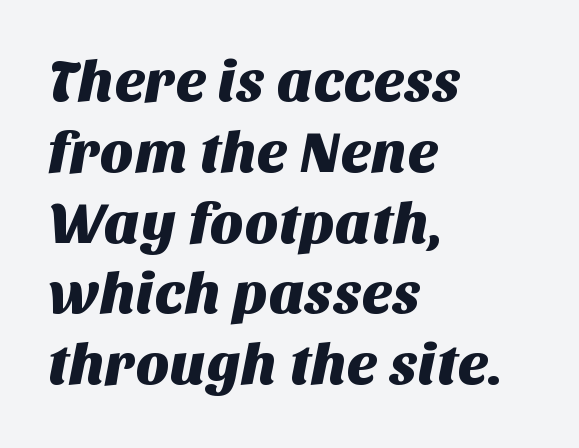
Line starts are locked; line ends wander. Think of a printed novel: that variable character pitch is what you see here. The string is rendered with underlining switched off. A sans-serif font was chosen for this passage.
